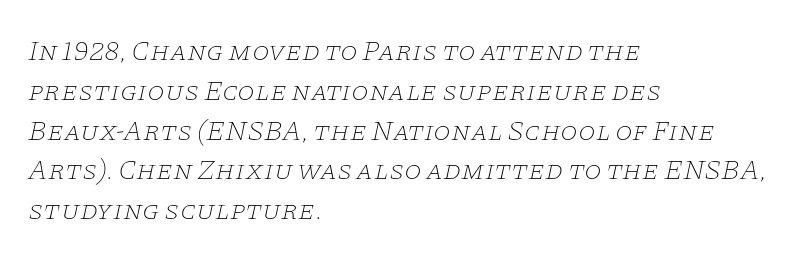
The image shows 28 px thin, wide serif type, italic (leaning right); set left-aligned, normal line spacing (1.42x), normal letter spacing, not underlined; low stroke contrast and a large x-height.
